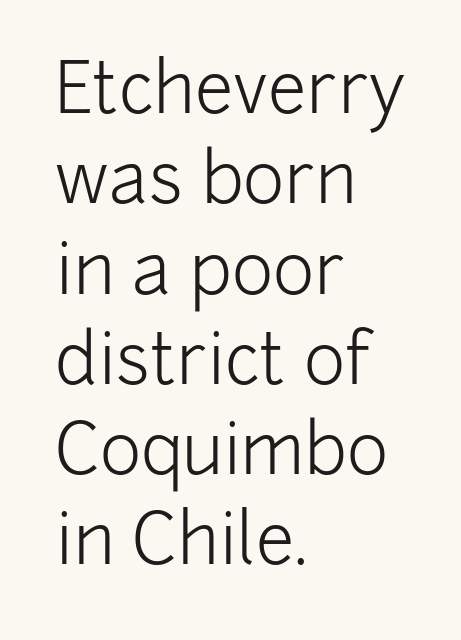
In terms of posture, this sample is upright. Each letter keeps its own natural width here, so spacing adapts to shape. Has an underline been added? It has not. Summary of vertical rhythm: regular, with standard interline spacing. No feet cap the strokes, marking this as sans-serif type. Words appear dense and cohesive because spacing is normal.
